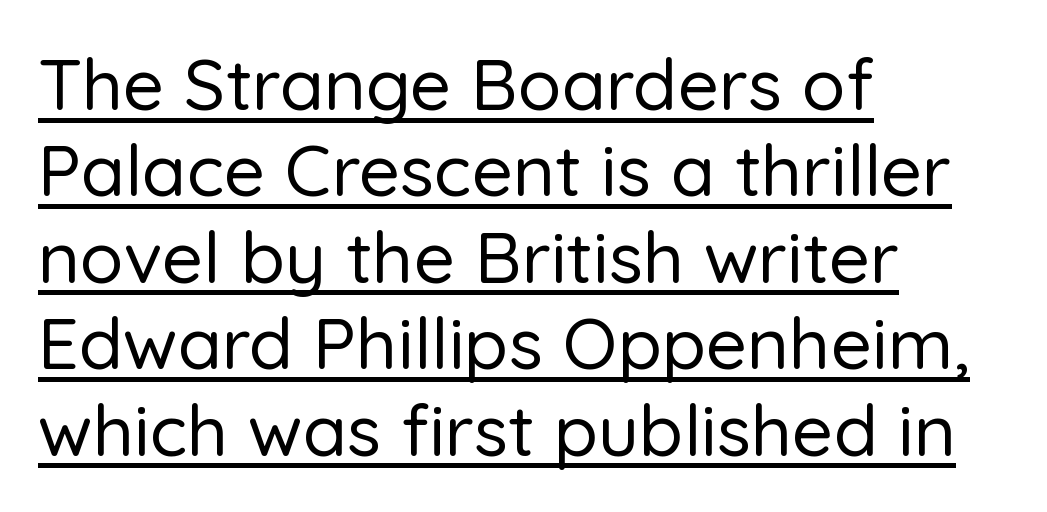
{"serif": "no", "italic": "no", "width": "normal", "stroke_contrast": "low", "x_height": "medium", "monospaced": "no", "underline": "yes", "align": "left", "line_spacing_ratio": 1.2, "letter_spacing": "normal", "letter_spacing_em": 0.0, "glyph_px": 72}
